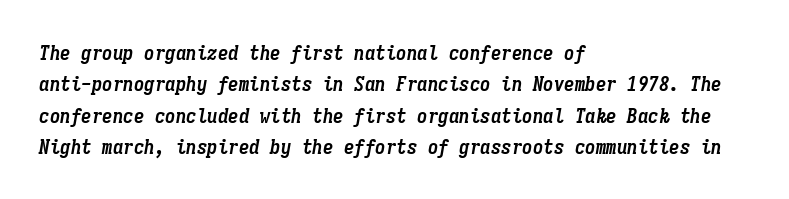
{"italic": "yes", "lean": "right", "slant_degrees": 9, "bold": "yes", "underline": "no", "align": "left", "line_spacing": "normal", "line_spacing_ratio": 1.49, "letter_spacing": "normal", "letter_spacing_em": 0.0, "glyph_px": 21}
